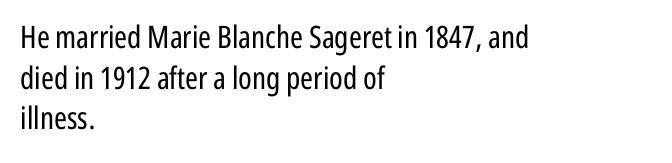
{"serif": "no", "italic": "no", "bold": "no", "weight": "regular", "width": "condensed", "stroke_contrast": "low", "x_height": "medium", "monospaced": "no", "underline": "no", "align": "left", "line_spacing": "normal", "line_spacing_ratio": 1.31, "letter_spacing": "normal", "letter_spacing_em": 0.0, "glyph_px": 31}
